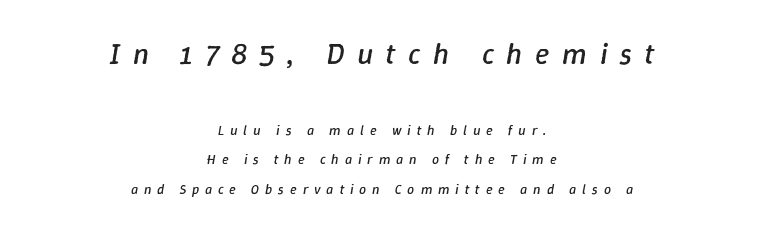
{"italic": "yes", "lean": "right", "slant_degrees": 9, "bold": "no", "weight": "regular", "width": "normal", "stroke_contrast": "low", "x_height": "medium", "monospaced": "no", "underline": "no", "align": "center", "line_spacing": "loose", "line_spacing_ratio": 2.1, "letter_spacing": "wide", "letter_spacing_em": 0.42, "larger_block": "first", "size_ratio": 2.14, "glyph_px": 30}
